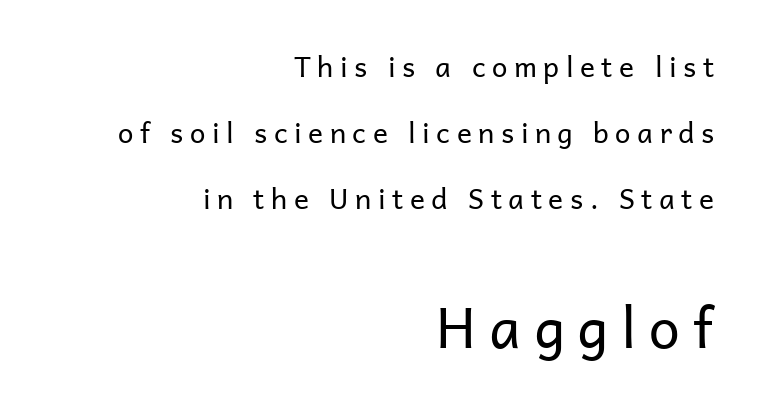
The letters carry no serifs — their stems end cleanly without finishing strokes. The designer dialed line spacing up above the default. Horizontal alignment here is rightward, an uncommon choice for prose. Underline: absent.
